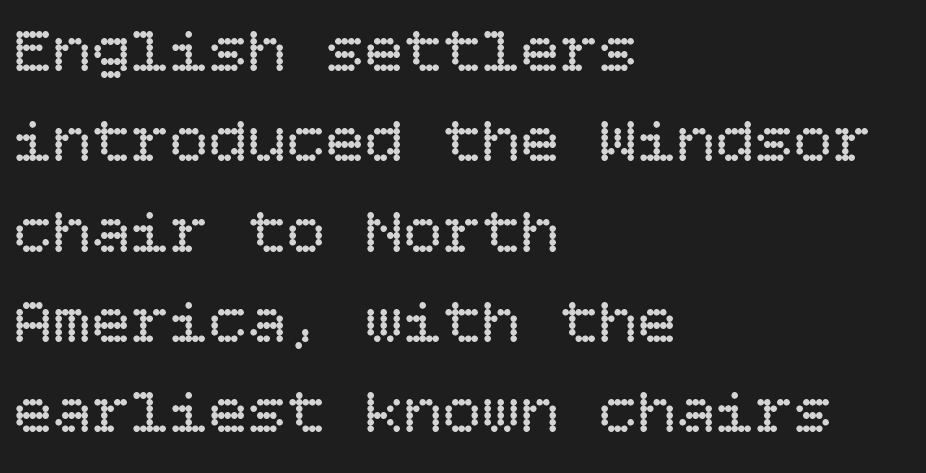
Each new line begins a customary step beneath the previous one. Compared with typical body copy, the letter spacing here is the same. A quiet, ordinary-to-light weight characterises the typeface. Left-aligned paragraph, ragged on the right. No italicization has been applied; the sample stays upright. Type without underlining.
